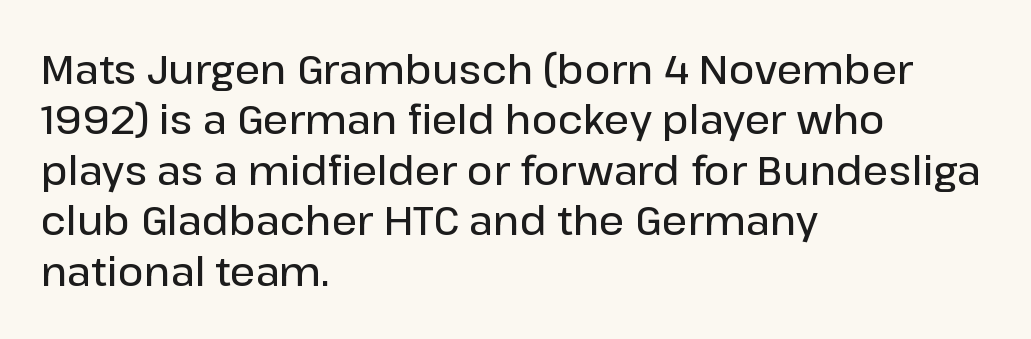
Q: Is the text bold? A: Semi-bold.
Q: Is the text italic (slanted)? A: No, it is upright.
Q: Is the typeface a serif or a sans-serif typeface? A: Sans-serif.
Q: Is the text underlined? A: No.
Q: How is the paragraph aligned? A: Left-aligned.
Q: Is the spacing between letters normal or unusually wide? A: Normal.
Q: Is the spacing between lines tight, normal or loose? A: Normal.
Q: Width (condensed, normal, or wide)? A: Normal.
Q: Stroke contrast? A: Low.
Q: x-height? A: Medium.
Q: Monospaced? A: No.
